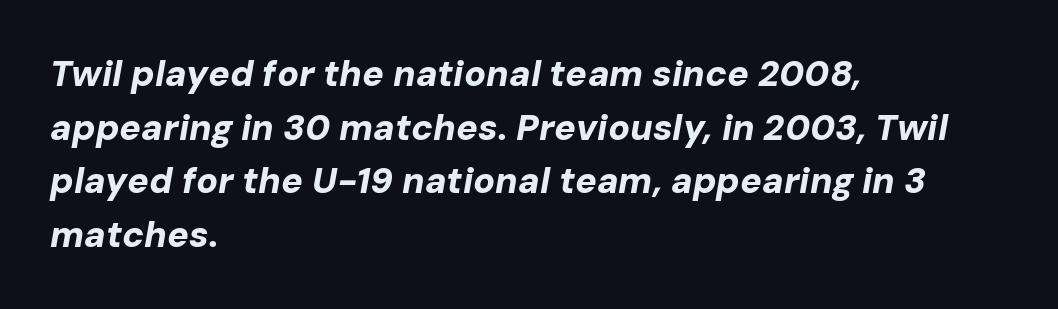
The image shows 36 px bold type, italic (leaning right); set left-aligned, normal line spacing (1.49x), normal letter spacing, not underlined; low stroke contrast and a medium x-height.
